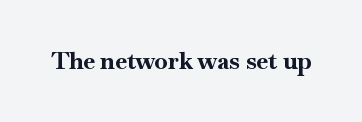
{"italic": "no", "bold": "yes", "underline": "no", "letter_spacing": "normal", "letter_spacing_em": 0.0, "glyph_px": 24}
